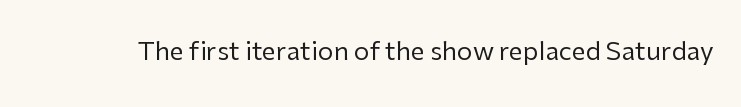
Q: Is the text bold? A: No.
Q: Is the text italic (slanted)? A: No, it is upright.
Q: Is the text underlined? A: No.
Q: Is the spacing between letters normal or unusually wide? A: Normal.
